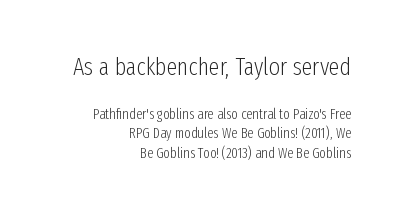
The passage shown begins with its larger block and ends with its smaller one. A clean baseline with only descenders dipping below it. Italic? Not at all — the glyphs are vertical. The rows are spaced the way most documents space them.
